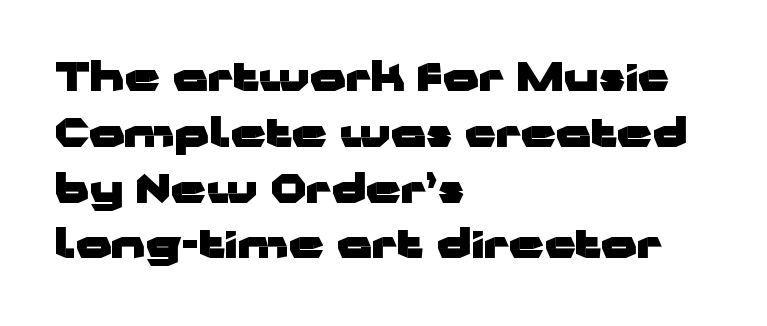
Italic: no, the glyphs are upright roman. Casual observation: everything's shoved over to the left. The passage shown is typed in a proportional face where columns would drift. Type style note: lacks serifs. Honestly, there is no underline to notice here at all.
